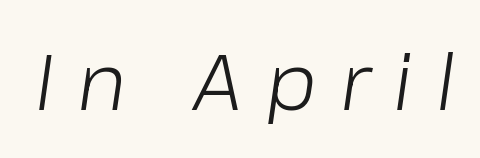
The image shows 79 px light type, italic (leaning right); set unusually wide letter spacing (+0.3 em), not underlined; low stroke contrast and a medium x-height.
